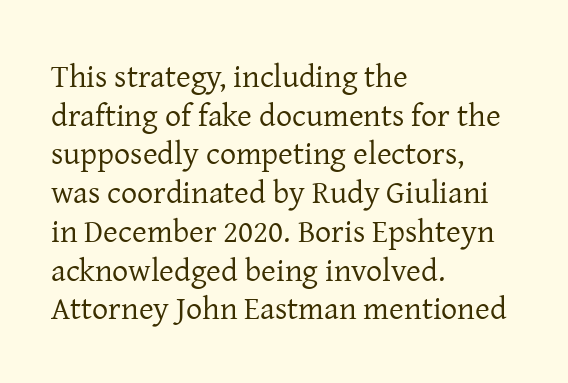
{"serif": "yes", "italic": "no", "bold": "no", "weight": "regular", "width": "normal", "stroke_contrast": "low", "x_height": "medium", "monospaced": "no", "underline": "no", "align": "left", "line_spacing_ratio": 1.21, "letter_spacing": "normal", "letter_spacing_em": 0.0, "glyph_px": 32}
